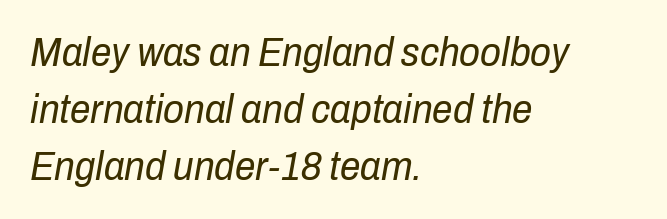
The letterforms sit shoulder to shoulder at normal distance. Words float on clear page, feet unadorned. This sample keeps an unexceptional amount of space between lines. Typeset ragged right — the left edge is the straight one.
